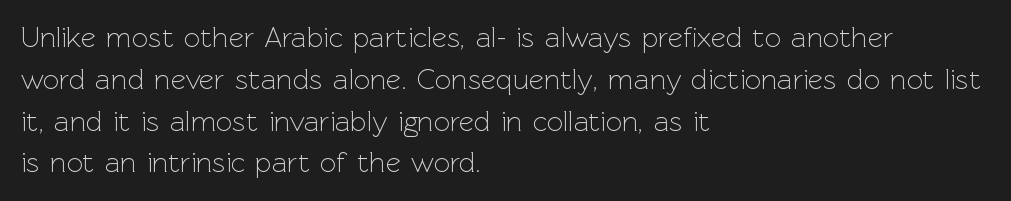
Q: Is the text bold? A: No.
Q: Is the text italic (slanted)? A: No, it is upright.
Q: Is the typeface a serif or a sans-serif typeface? A: Sans-serif.
Q: Is the text underlined? A: No.
Q: How is the paragraph aligned? A: Left-aligned.
Q: Is the spacing between letters normal or unusually wide? A: Normal.
Q: Is the spacing between lines tight, normal or loose? A: Normal.
Q: Width (condensed, normal, or wide)? A: Normal.
Q: x-height? A: Medium.
Q: Monospaced? A: No.
